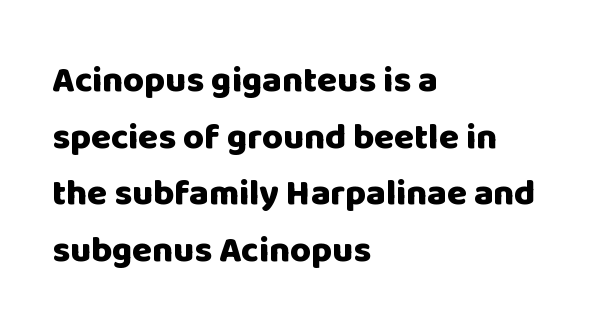
{"serif": "no", "italic": "no", "bold": "yes", "weight": "heavy", "width": "normal", "stroke_contrast": "low", "x_height": "large", "monospaced": "no", "underline": "no", "align": "left", "line_spacing": "normal", "line_spacing_ratio": 1.57, "letter_spacing": "normal", "letter_spacing_em": 0.0, "glyph_px": 36}
